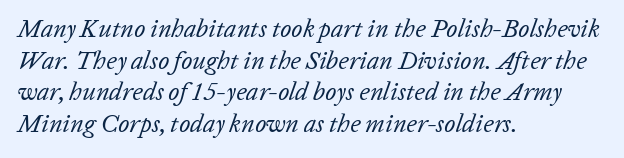
The image shows 25 px text type, italic (leaning right); set left-aligned, normal line spacing (1.27x), normal letter spacing, not underlined.
